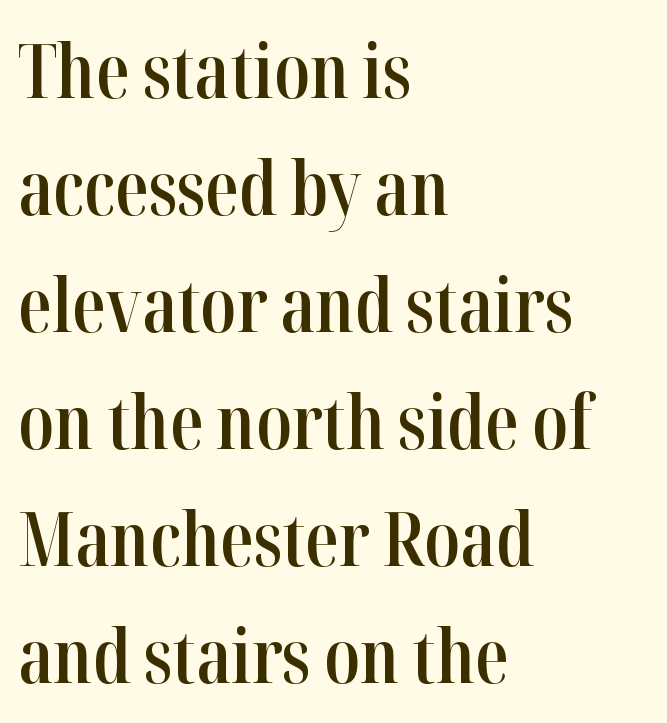
{"serif": "yes", "italic": "no", "bold": "semi", "weight": "semibold", "width": "condensed", "stroke_contrast": "high", "x_height": "medium", "monospaced": "no", "underline": "no", "align": "left", "line_spacing": "normal", "line_spacing_ratio": 1.58, "letter_spacing": "normal", "letter_spacing_em": 0.0, "glyph_px": 74}
